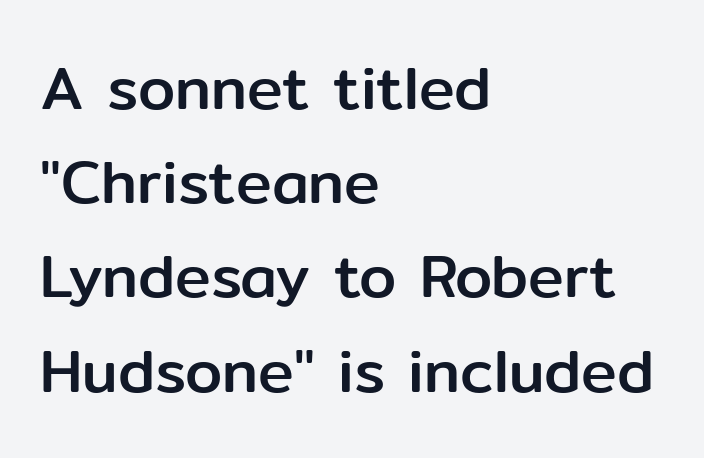
Each letter keeps its own natural width here, so spacing adapts to shape. Each row of text sits above clean, open space. The axis of the letterforms is exactly vertical. Tracking value appears to be zero — textbook default spacing.
